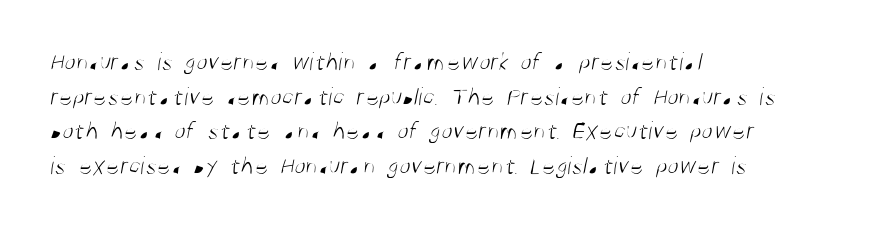
The image shows 26 px text type; set left-aligned, normal line spacing (1.33x), normal letter spacing, not underlined.
